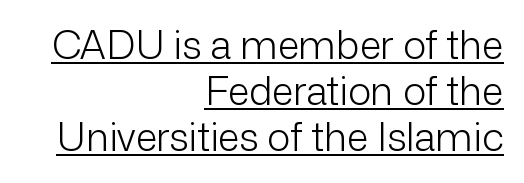
The image shows 39 px light sans-serif type, upright; set right-aligned, line spacing 1.18x, normal letter spacing, underlined; low stroke contrast and a medium x-height.
